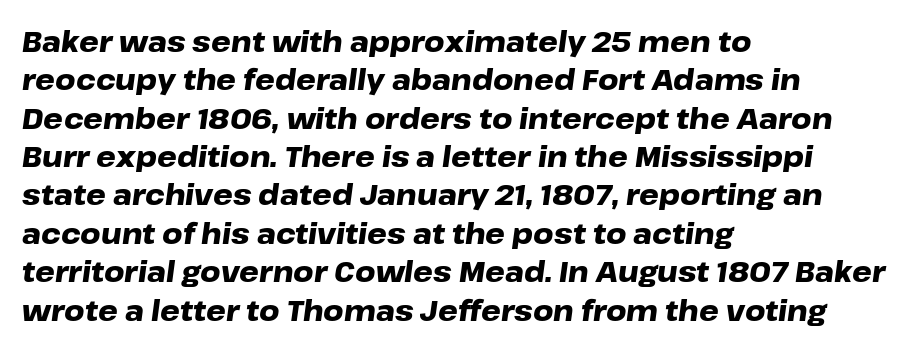
{"italic": "yes", "lean": "right", "slant_degrees": 8, "bold": "yes", "weight": "heavy", "width": "wide", "stroke_contrast": "low", "x_height": "medium", "monospaced": "no", "underline": "no", "align": "left", "line_spacing": "normal", "line_spacing_ratio": 1.37, "letter_spacing": "normal", "letter_spacing_em": 0.0, "glyph_px": 28}
